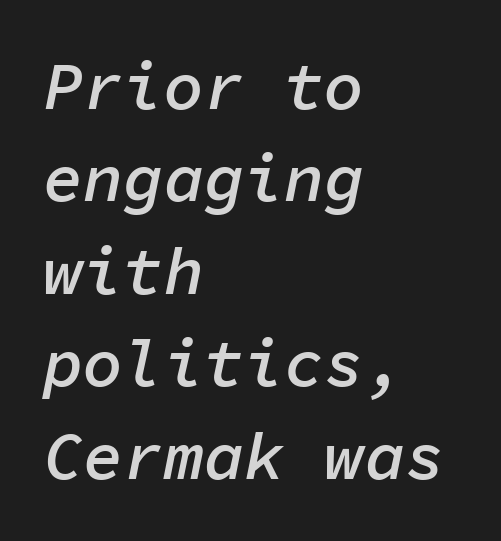
The image shows 67 px semibold type, italic (leaning right), monospaced; set left-aligned, normal line spacing (1.38x), normal letter spacing, not underlined; low stroke contrast and a medium x-height.
